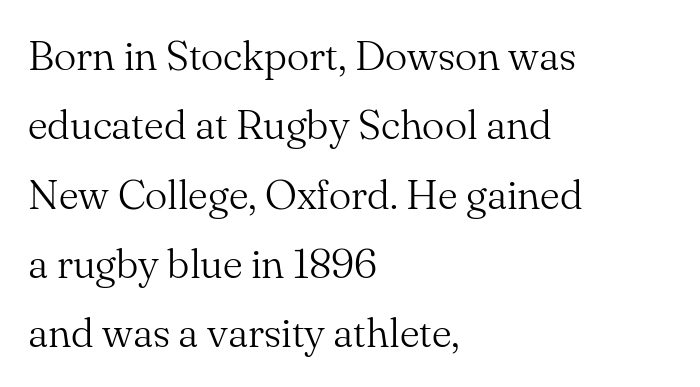
Q: Is the text bold? A: No.
Q: Is the text italic (slanted)? A: No, it is upright.
Q: Is the typeface a serif or a sans-serif typeface? A: Serif.
Q: Is the text underlined? A: No.
Q: How is the paragraph aligned? A: Left-aligned.
Q: Is the spacing between letters normal or unusually wide? A: Normal.
Q: Is the spacing between lines tight, normal or loose? A: Normal.
Q: Width (condensed, normal, or wide)? A: Normal.
Q: Stroke contrast? A: Medium.
Q: x-height? A: Small.
Q: Monospaced? A: No.
